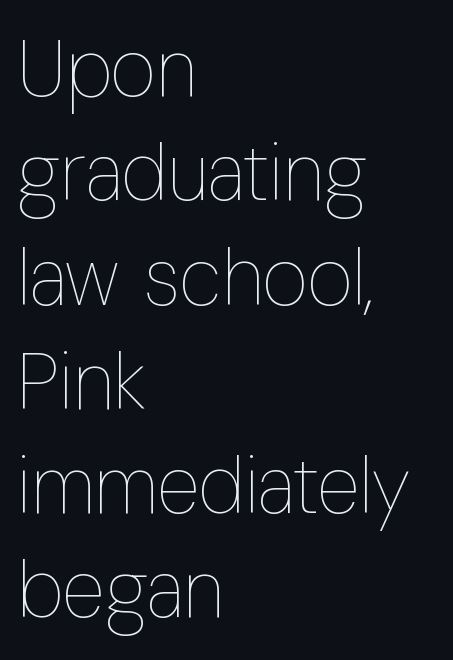
Bold? No — there's no thickening of the strokes. This sample is left-justified, so line endings fall wherever the words run out. Vertical spacing — default. Character widths vary here, with narrow letters taking less room than wide ones. Characters remain perfectly vertical along every line. The passage shown has conventional tracking throughout.
